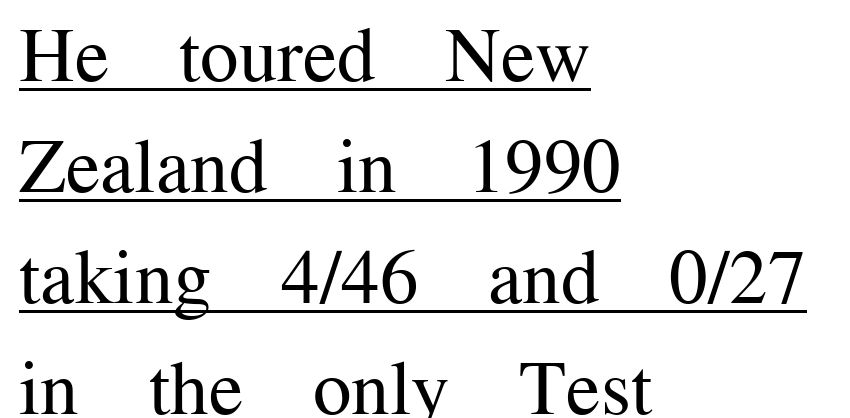
{"serif": "yes", "italic": "no", "bold": "no", "weight": "regular", "width": "normal", "stroke_contrast": "medium", "x_height": "medium", "monospaced": "no", "underline": "yes", "align": "left", "line_spacing": "normal", "line_spacing_ratio": 1.44, "letter_spacing": "normal", "letter_spacing_em": 0.0, "glyph_px": 77}
